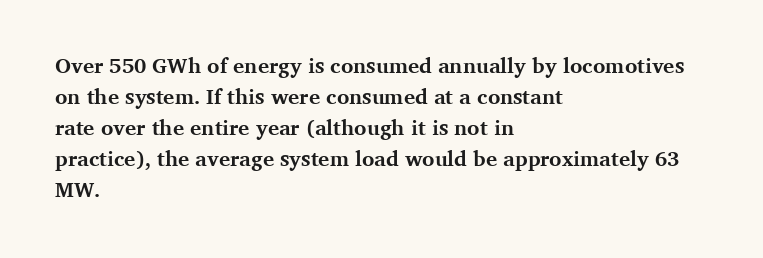
Q: Is the text bold? A: Yes.
Q: Is the text italic (slanted)? A: No, it is upright.
Q: Is the text underlined? A: No.
Q: How is the paragraph aligned? A: Left-aligned.
Q: Is the spacing between letters normal or unusually wide? A: Normal.
Q: Is the spacing between lines tight, normal or loose? A: Normal.
